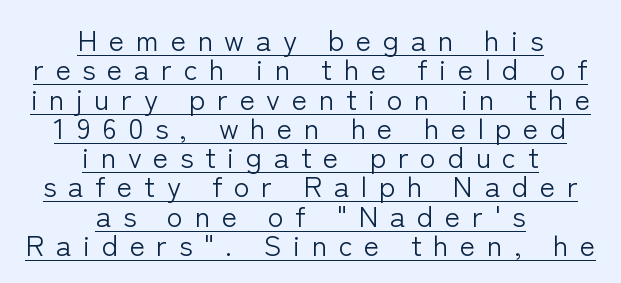
A typesetter would call this leading minimal, almost set solid. Tracking here is generous; glyphs stand well apart from one another. Notice how a bar underscores the lettering throughout. Font category for this specimen: sans-serif.
